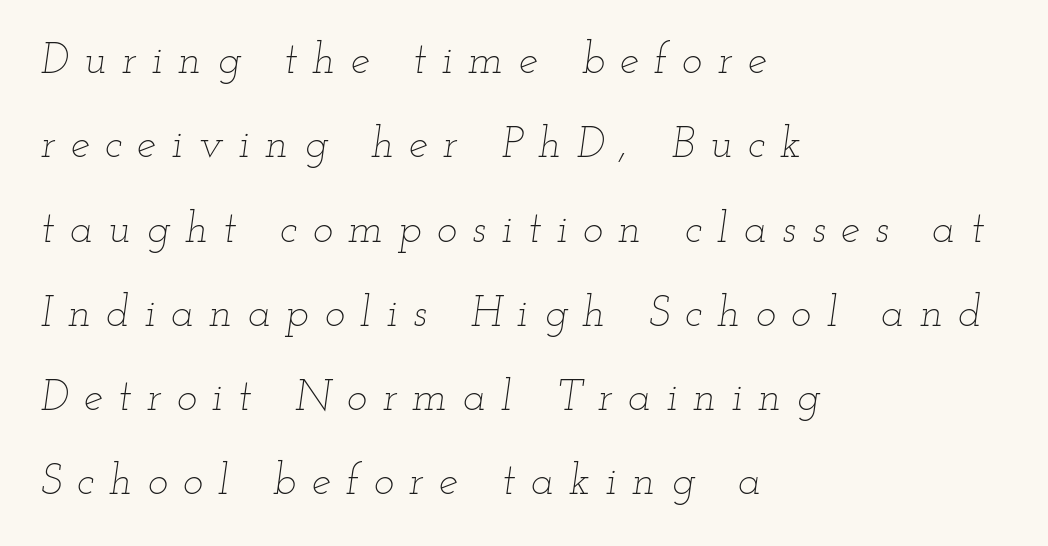
Q: Is the text bold? A: No.
Q: Is the text italic (slanted)? A: Yes, it leans right by about 12 degrees.
Q: Is the text underlined? A: No.
Q: How is the paragraph aligned? A: Left-aligned.
Q: Is the spacing between letters normal or unusually wide? A: Unusually wide.
Q: Is the spacing between lines tight, normal or loose? A: Loose.
Q: Width (condensed, normal, or wide)? A: Wide.
Q: Stroke contrast? A: Low.
Q: x-height? A: Small.
Q: Monospaced? A: No.
